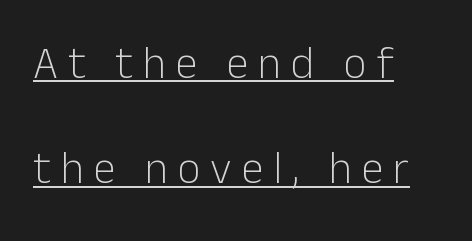
{"serif": "no", "italic": "no", "bold": "no", "weight": "light", "width": "normal", "stroke_contrast": "low", "x_height": "medium", "monospaced": "no", "underline": "yes", "align": "left", "line_spacing": "loose", "line_spacing_ratio": 2.34, "letter_spacing": "wide", "letter_spacing_em": 0.22, "glyph_px": 45}
